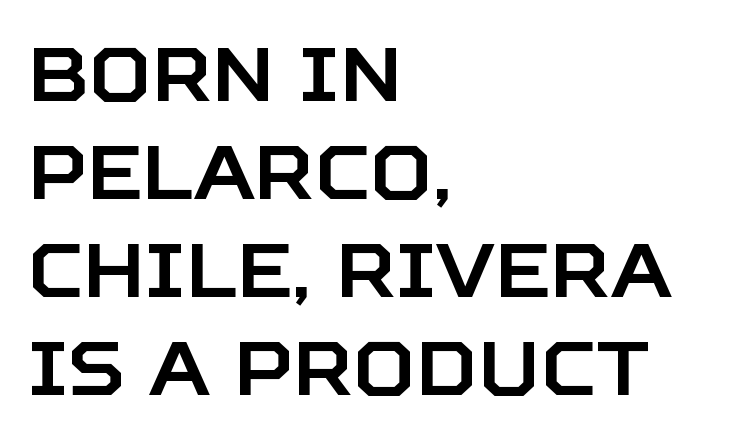
{"serif": "no", "italic": "no", "width": "normal", "stroke_contrast": "low", "x_height": "large", "monospaced": "no", "underline": "no", "align": "left", "line_spacing": "normal", "line_spacing_ratio": 1.29, "letter_spacing": "normal", "letter_spacing_em": 0.0, "glyph_px": 76}
